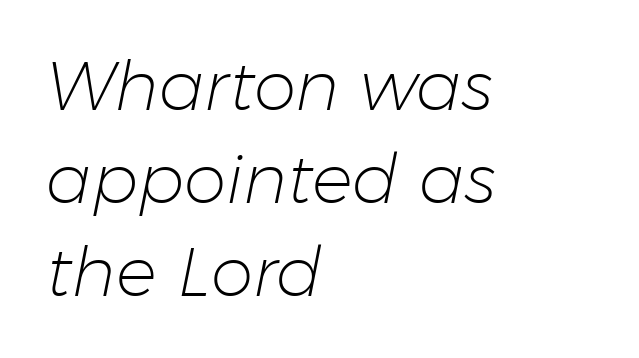
{"italic": "yes", "lean": "right", "slant_degrees": 11, "bold": "no", "weight": "light", "width": "normal", "stroke_contrast": "low", "x_height": "medium", "monospaced": "no", "underline": "no", "align": "left", "line_spacing": "normal", "line_spacing_ratio": 1.37, "letter_spacing": "normal", "letter_spacing_em": 0.0, "glyph_px": 68}
